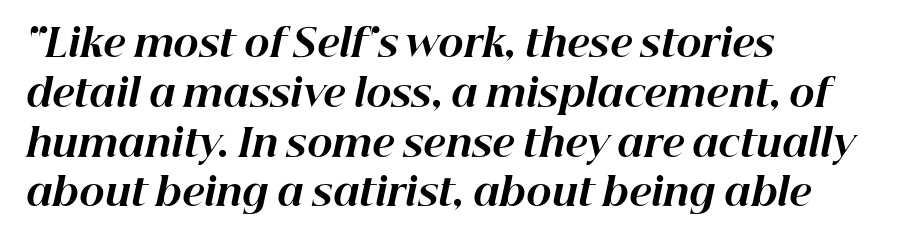
{"italic": "yes", "lean": "right", "slant_degrees": 12, "bold": "yes", "weight": "bold", "width": "normal", "stroke_contrast": "high", "x_height": "medium", "monospaced": "no", "underline": "no", "align": "left", "line_spacing": "normal", "line_spacing_ratio": 1.31, "letter_spacing": "normal", "letter_spacing_em": 0.0, "glyph_px": 38}
